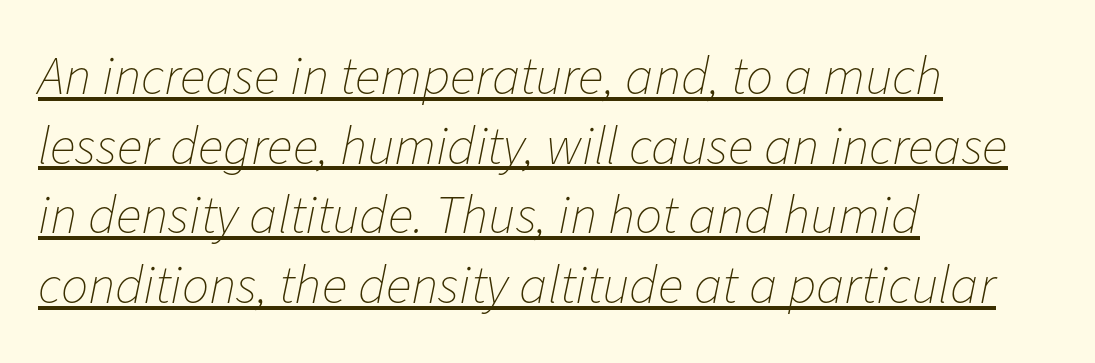
The image shows 54 px thin type, italic (leaning right); set left-aligned, normal line spacing (1.29x), normal letter spacing, underlined; low stroke contrast and a medium x-height.
